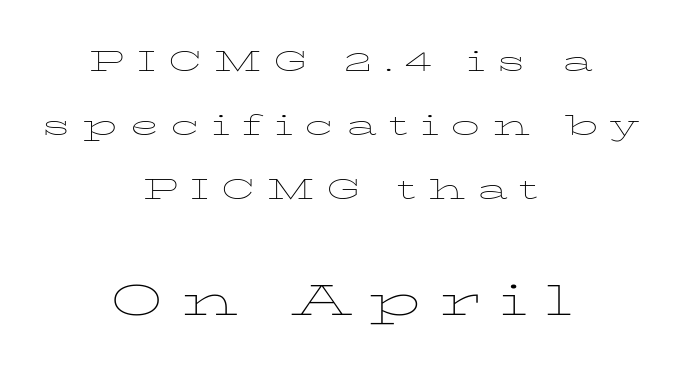
{"serif": "yes", "italic": "no", "bold": "no", "weight": "thin", "width": "wide", "stroke_contrast": "low", "x_height": "medium", "monospaced": "no", "underline": "no", "align": "center", "line_spacing": "loose", "line_spacing_ratio": 2.2, "letter_spacing": "wide", "letter_spacing_em": 0.41, "larger_block": "second", "size_ratio": 1.52, "glyph_px": 44}
